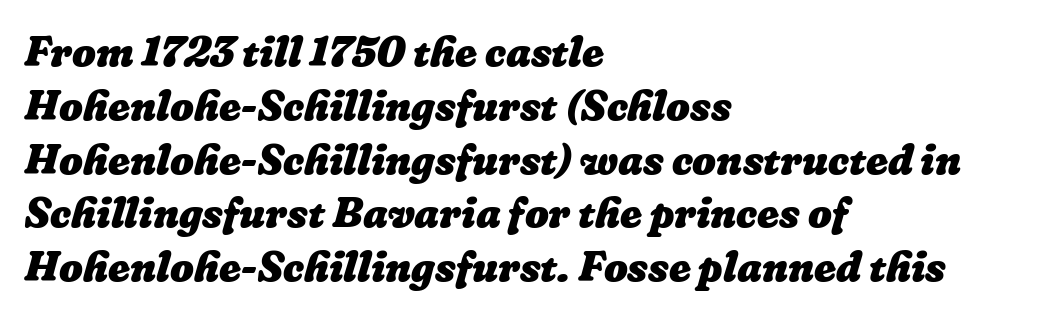
Typeset ragged right — the left edge is the straight one. Honestly, the letter spacing is just normal — you wouldn't notice it. Anything drawn beneath the words? Only blank space. Varying glyph widths throughout — classic text-font behaviour. Plenty of ink on the page — the face is bold. Vertical spacing — default.
